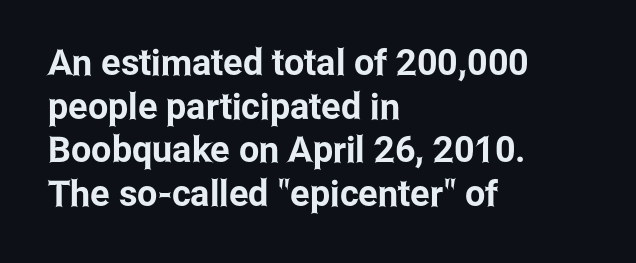
Q: Is the text italic (slanted)? A: No, it is upright.
Q: Is the typeface a serif or a sans-serif typeface? A: Sans-serif.
Q: Is the text underlined? A: No.
Q: How is the paragraph aligned? A: Left-aligned.
Q: Is the spacing between letters normal or unusually wide? A: Normal.
Q: Width (condensed, normal, or wide)? A: Condensed.
Q: Stroke contrast? A: Low.
Q: x-height? A: Medium.
Q: Monospaced? A: No.
